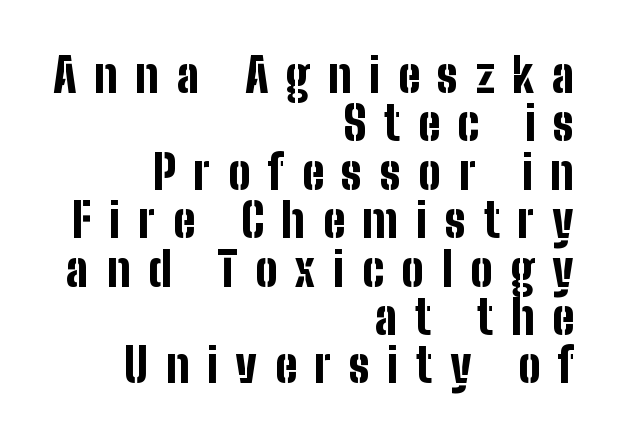
Q: Is the text bold? A: Yes.
Q: Is the text italic (slanted)? A: No, it is upright.
Q: Is the typeface a serif or a sans-serif typeface? A: Sans-serif.
Q: Is the text underlined? A: No.
Q: How is the paragraph aligned? A: Right-aligned.
Q: Is the spacing between letters normal or unusually wide? A: Unusually wide.
Q: Is the spacing between lines tight, normal or loose? A: Tight.
Q: Width (condensed, normal, or wide)? A: Condensed.
Q: Stroke contrast? A: Low.
Q: x-height? A: Medium.
Q: Monospaced? A: No.
